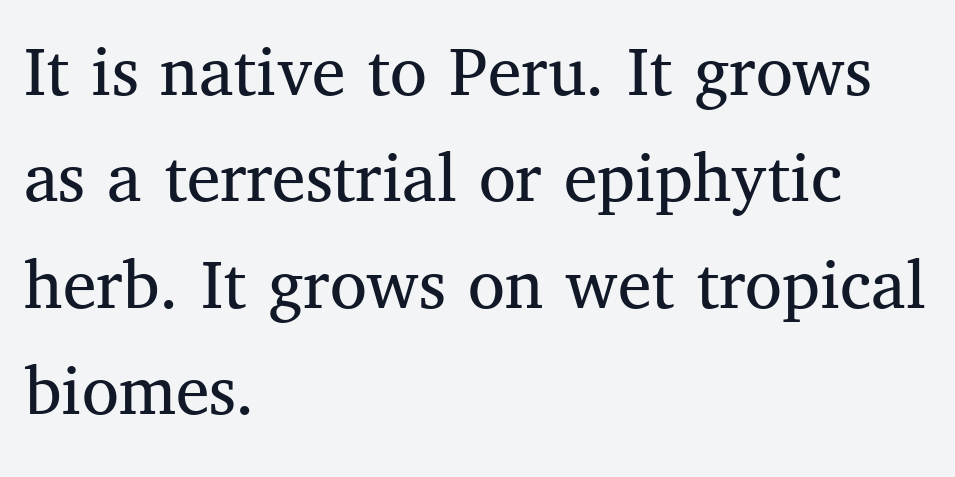
{"serif": "yes", "italic": "no", "bold": "no", "weight": "regular", "width": "normal", "stroke_contrast": "medium", "x_height": "medium", "monospaced": "no", "underline": "no", "align": "left", "line_spacing": "normal", "line_spacing_ratio": 1.42, "letter_spacing": "normal", "letter_spacing_em": 0.0, "glyph_px": 75}
